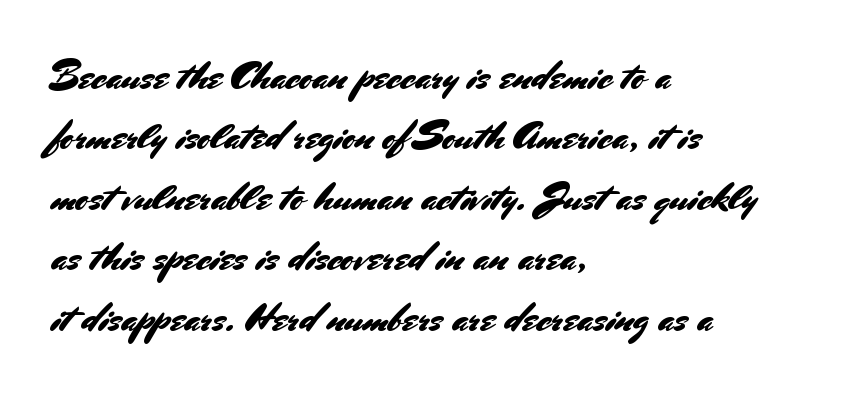
You could call the tracking neutral — neither tight nor loose. Does the type have serifs? No, each stem ends abruptly. The compositor pushed each line to the left boundary. Evenly set lines give the paragraph a standard silhouette.
